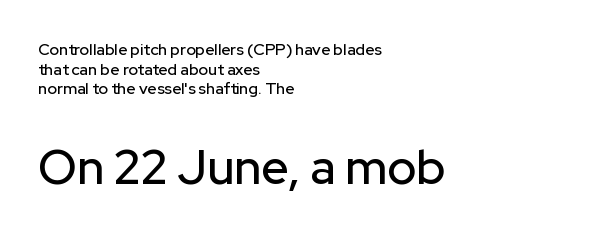
{"serif": "no", "italic": "no", "width": "normal", "stroke_contrast": "low", "x_height": "medium", "monospaced": "no", "underline": "no", "align": "left", "line_spacing_ratio": 1.23, "letter_spacing": "normal", "letter_spacing_em": 0.0, "larger_block": "second", "size_ratio": 3.0, "glyph_px": 48}
